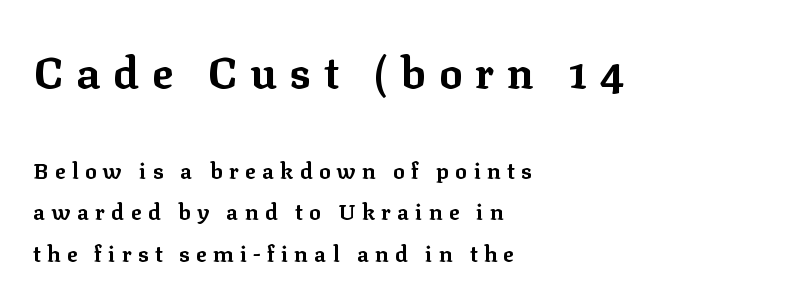
The image shows 44 px bold serif type, upright; set left-aligned, line spacing 1.88x, unusually wide letter spacing (+0.29 em), not underlined; the first (top) block is 2.0x larger; low stroke contrast and a medium x-height.
